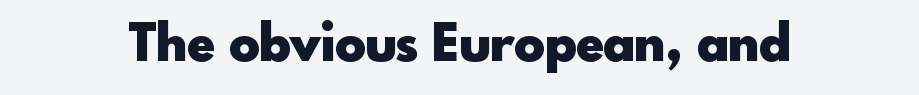
Clear beneath every line of the passage. The glyphs in this specimen are sans serif. Typesetter's note: full bold, strokes at maximum text heaviness. What stands out about the letter spacing? Nothing — it is the standard amount. The letters stand upright; this is a roman face. Do the characters align in a grid? No, the font is proportional.
